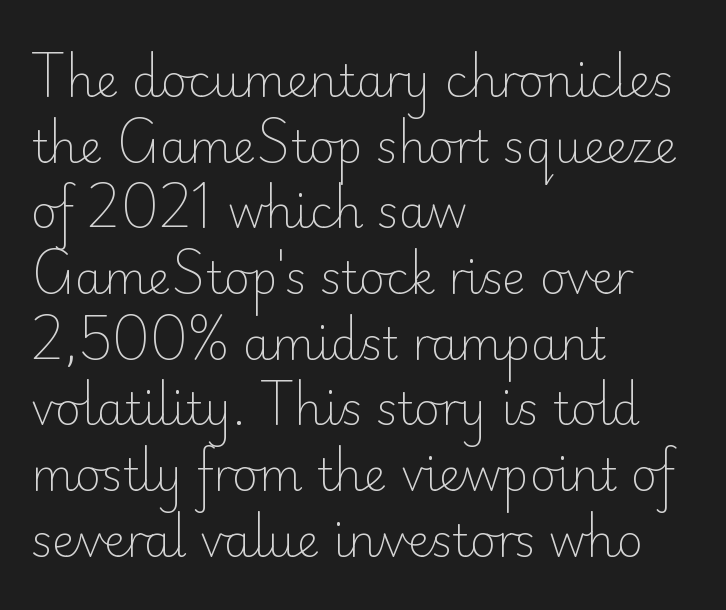
Q: Is the text bold? A: No.
Q: Is the text italic (slanted)? A: No, it is upright.
Q: Is the typeface a serif or a sans-serif typeface? A: Sans-serif.
Q: Is the text underlined? A: No.
Q: How is the paragraph aligned? A: Left-aligned.
Q: Is the spacing between letters normal or unusually wide? A: Normal.
Q: Is the spacing between lines tight, normal or loose? A: Normal.
Q: Width (condensed, normal, or wide)? A: Normal.
Q: Stroke contrast? A: Low.
Q: x-height? A: Small.
Q: Monospaced? A: No.
